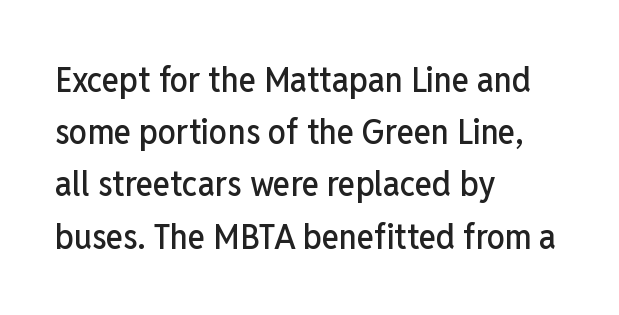
You could not count columns in this text — the font is proportionally spaced. Look at the tracking — it's just the regular setting, nothing added. The text was rendered using a sans face with plain stroke endings. Plain, unruled lines of type. Posture: upright roman. Does the copy run flush right? No — it runs flush left.
